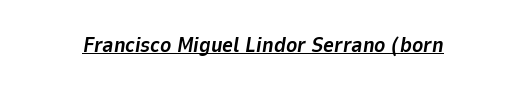
{"italic": "yes", "lean": "right", "slant_degrees": 9, "bold": "yes", "underline": "yes", "letter_spacing": "normal", "letter_spacing_em": 0.0, "glyph_px": 21}
